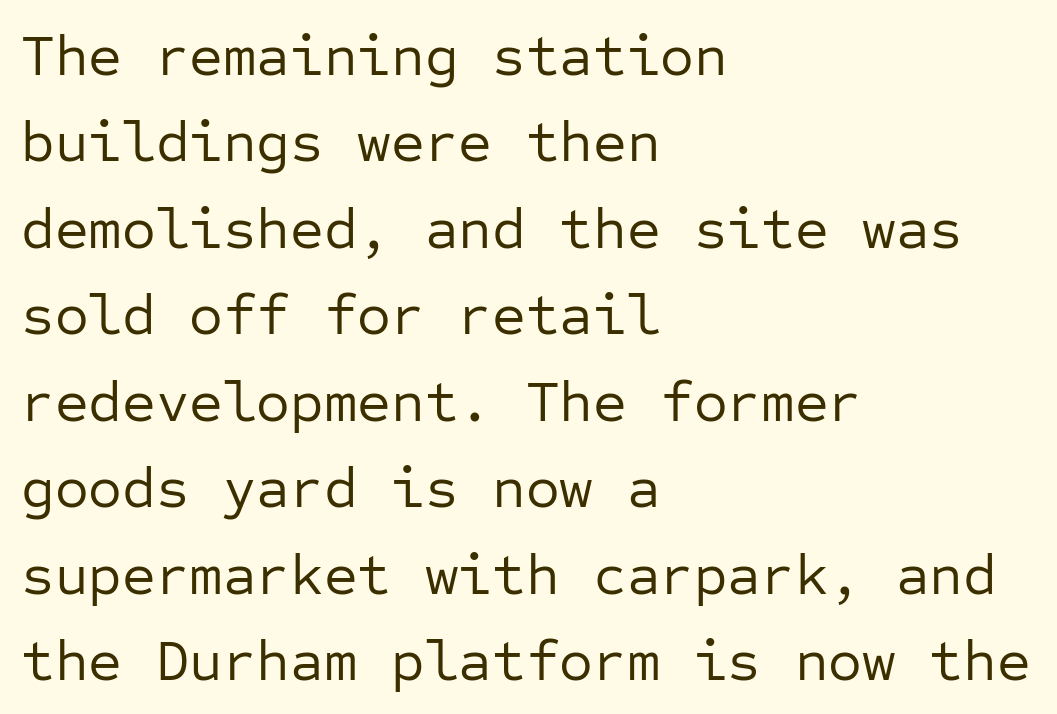
{"serif": "no", "italic": "no", "bold": "no", "weight": "regular", "width": "normal", "stroke_contrast": "low", "x_height": "medium", "monospaced": "yes", "underline": "no", "align": "left", "line_spacing": "normal", "line_spacing_ratio": 1.49, "letter_spacing": "normal", "letter_spacing_em": 0.0, "glyph_px": 58}
